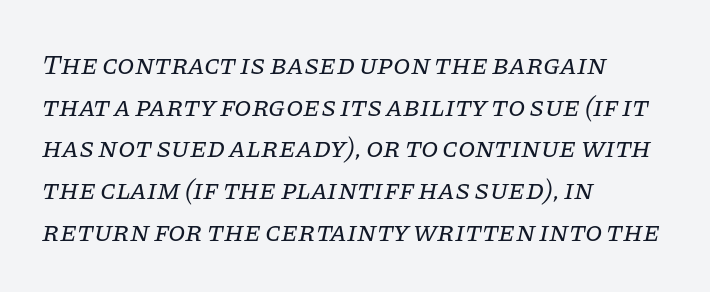
Q: Is the text bold? A: No.
Q: Is the text italic (slanted)? A: Yes, it leans right by about 11 degrees.
Q: Is the typeface a serif or a sans-serif typeface? A: Serif.
Q: Is the text underlined? A: No.
Q: How is the paragraph aligned? A: Left-aligned.
Q: Is the spacing between letters normal or unusually wide? A: Normal.
Q: Is the spacing between lines tight, normal or loose? A: Normal.
Q: Width (condensed, normal, or wide)? A: Normal.
Q: Stroke contrast? A: Low.
Q: x-height? A: Large.
Q: Monospaced? A: No.
